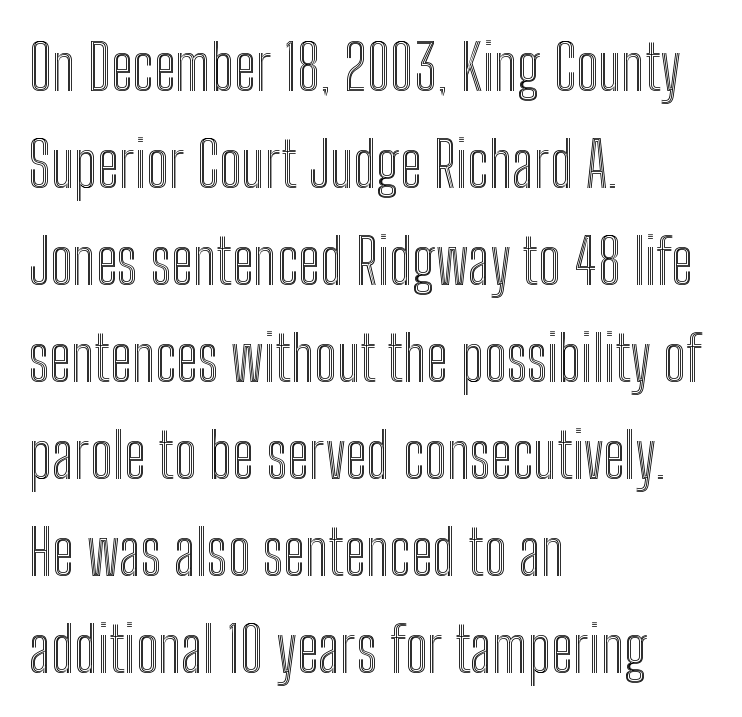
If you measured baseline to baseline, you'd find a middling distance. Every stem runs plumb, perpendicular to the baseline. This sample is left-justified, so line endings fall wherever the words run out. Words float on clear page, feet unadorned.
